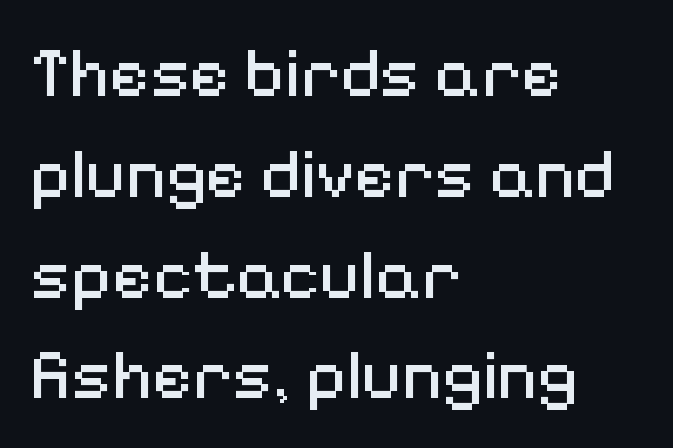
Q: Is the text bold? A: No.
Q: Is the text italic (slanted)? A: No, it is upright.
Q: Is the typeface a serif or a sans-serif typeface? A: Sans-serif.
Q: Is the text underlined? A: No.
Q: How is the paragraph aligned? A: Left-aligned.
Q: Is the spacing between letters normal or unusually wide? A: Normal.
Q: Is the spacing between lines tight, normal or loose? A: Normal.
Q: Width (condensed, normal, or wide)? A: Normal.
Q: Stroke contrast? A: Medium.
Q: x-height? A: Medium.
Q: Monospaced? A: No.
